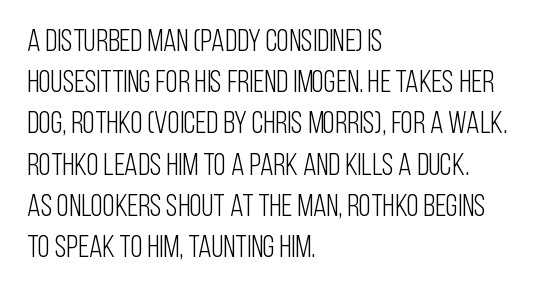
The image shows 31 px light, condensed sans-serif type, upright; set left-aligned, normal line spacing (1.33x), normal letter spacing, not underlined; low stroke contrast and a large x-height.
